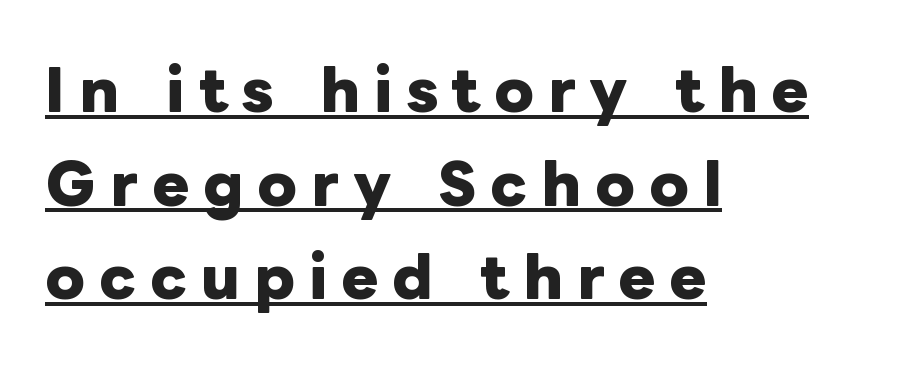
Q: Is the text bold? A: Yes.
Q: Is the text italic (slanted)? A: No, it is upright.
Q: Is the text underlined? A: Yes.
Q: How is the paragraph aligned? A: Left-aligned.
Q: Is the spacing between letters normal or unusually wide? A: Unusually wide.
Q: Is the spacing between lines tight, normal or loose? A: Normal.
Q: Width (condensed, normal, or wide)? A: Normal.
Q: Stroke contrast? A: Low.
Q: x-height? A: Medium.
Q: Monospaced? A: No.
